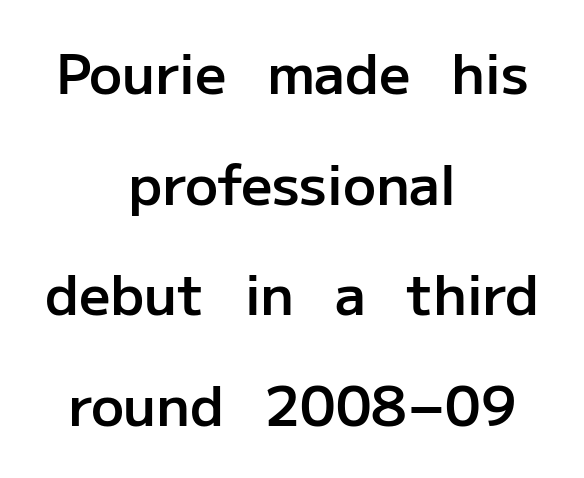
The image shows 55 px semibold sans-serif type, upright; set centered, loose line spacing (2.01x), normal letter spacing, not underlined; low stroke contrast and a medium x-height.
